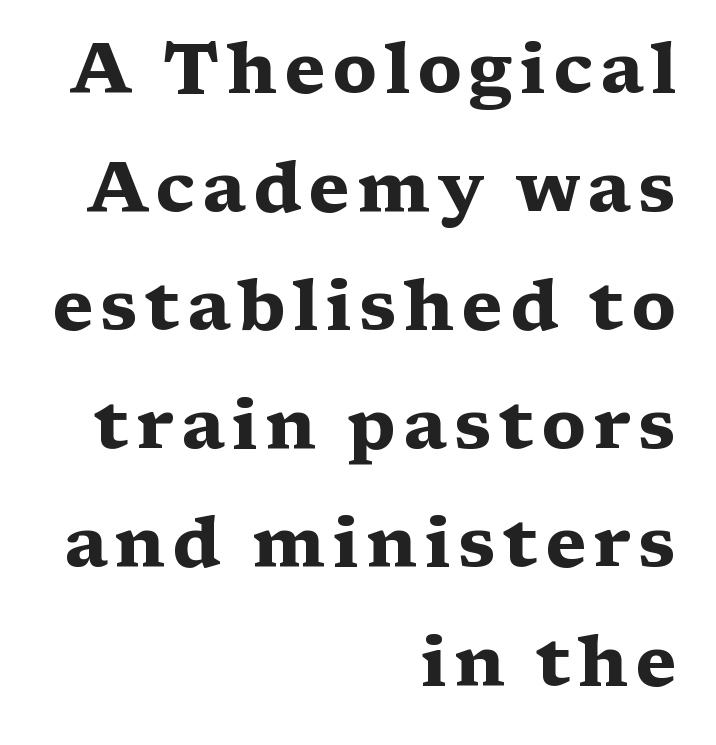
The compositor pushed each line to the right boundary. Check where the strokes stop: tiny serifs finish them off. When letters stand straight like this, we call the style roman or upright. The characters look thick and weighty, a clear bold.
